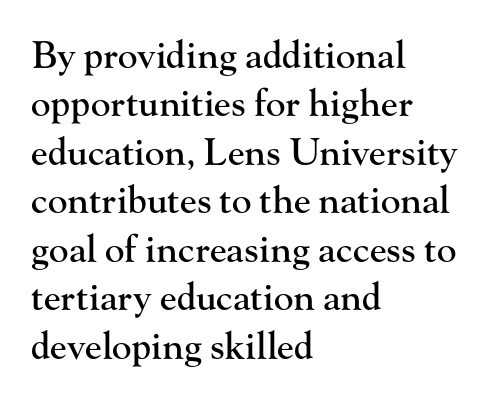
{"serif": "yes", "italic": "no", "width": "normal", "stroke_contrast": "high", "x_height": "small", "monospaced": "no", "underline": "no", "align": "left", "line_spacing": "normal", "line_spacing_ratio": 1.31, "letter_spacing": "normal", "letter_spacing_em": 0.0, "glyph_px": 37}
